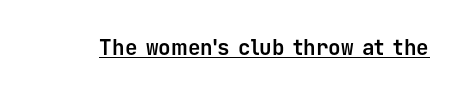
{"italic": "no", "bold": "yes", "underline": "yes", "letter_spacing": "normal", "letter_spacing_em": 0.0, "glyph_px": 21}
